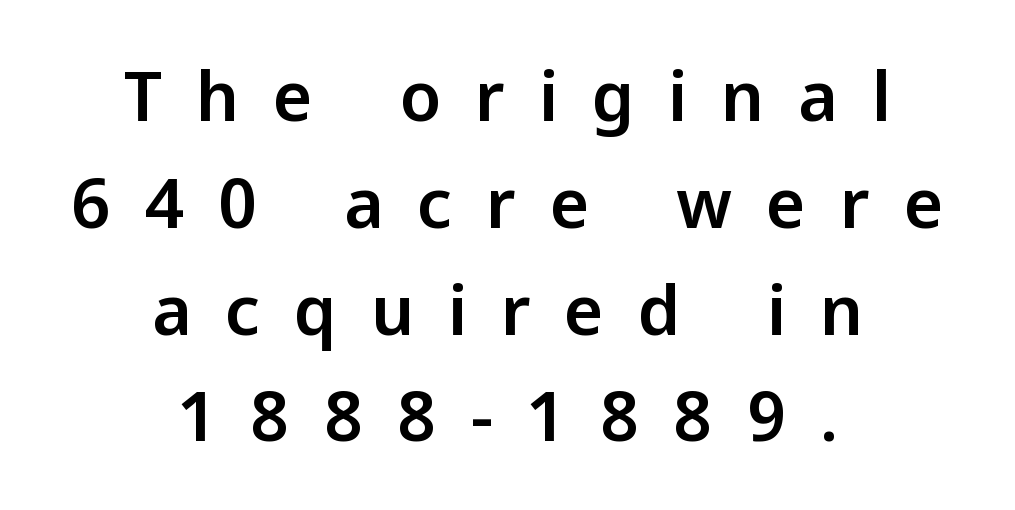
The image shows 68 px sans-serif type, upright; set centered, normal line spacing (1.57x), unusually wide letter spacing (+0.5 em), not underlined; low stroke contrast and a medium x-height.
